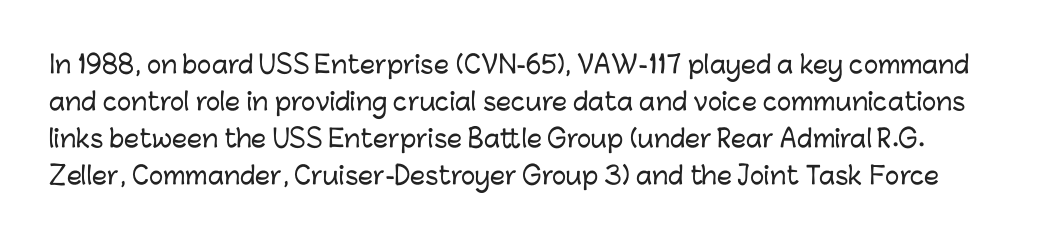
Q: Is the text italic (slanted)? A: No, it is upright.
Q: Is the text underlined? A: No.
Q: Is the spacing between letters normal or unusually wide? A: Normal.
Q: Is the spacing between lines tight, normal or loose? A: Normal.
